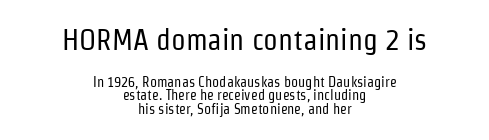
The image shows 29 px regular-weight, condensed sans-serif type, upright; set centered, tight line spacing (0.96x), normal letter spacing, not underlined; the first (top) block is 2.07x larger; low stroke contrast and a medium x-height.
